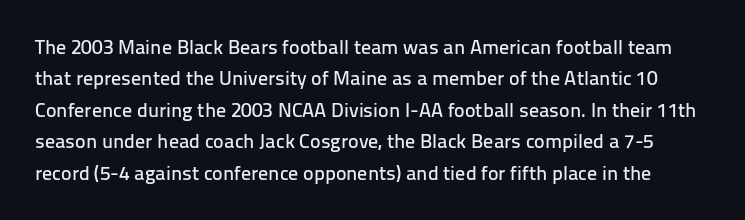
The image shows 20 px text type, upright; set normal line spacing (1.57x), normal letter spacing, not underlined.
